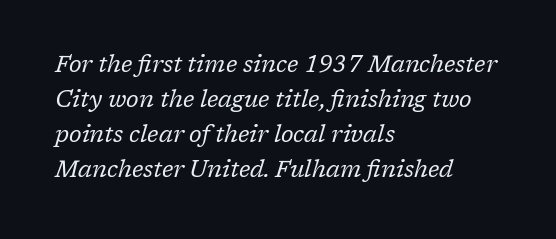
{"italic": "yes", "lean": "right", "slant_degrees": 17, "bold": "no", "underline": "no", "align": "left", "line_spacing": "normal", "line_spacing_ratio": 1.52, "letter_spacing": "normal", "letter_spacing_em": 0.0, "glyph_px": 23}
